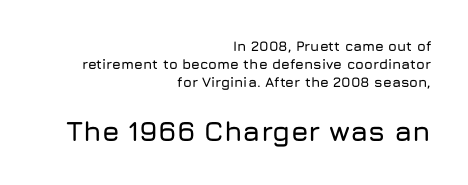
The image shows 28 px sans-serif type, upright; set right-aligned, normal line spacing (1.27x), normal letter spacing, not underlined; the second (bottom) block is 2.0x larger; low stroke contrast and a medium x-height.
